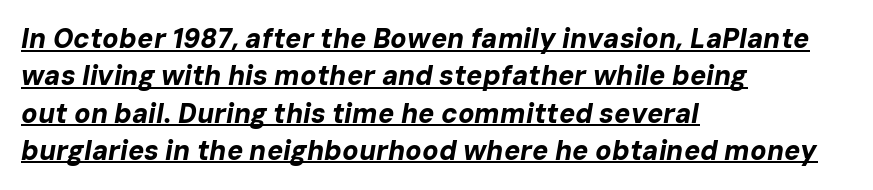
{"italic": "yes", "lean": "right", "slant_degrees": 10, "bold": "yes", "underline": "yes", "align": "left", "line_spacing": "normal", "line_spacing_ratio": 1.38, "letter_spacing": "normal", "letter_spacing_em": 0.0, "glyph_px": 27}
